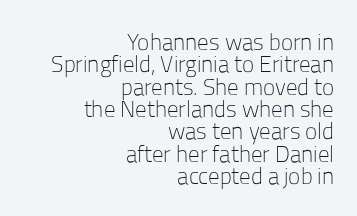
A flush-right, rag-left setting is used for this passage. Glyph-to-glyph distance matches everyday printed text. Line spacing here is tight. Compared with a typical body face, this is equally light or lighter still. Upright lettering throughout. Anything drawn beneath the words? Only blank space.
